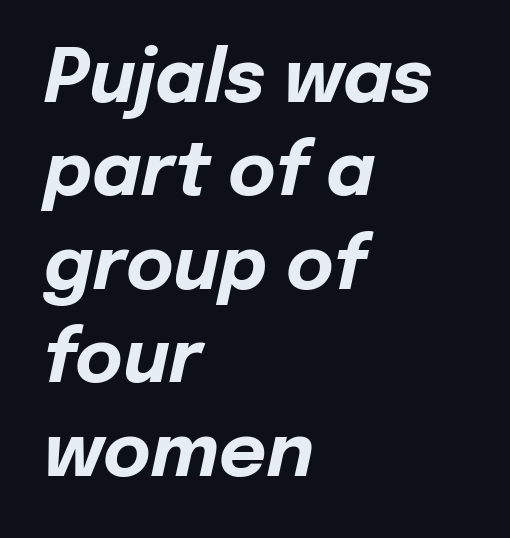
The image shows 73 px bold type, italic (leaning right); set left-aligned, normal line spacing (1.28x), normal letter spacing, not underlined; low stroke contrast and a medium x-height.
